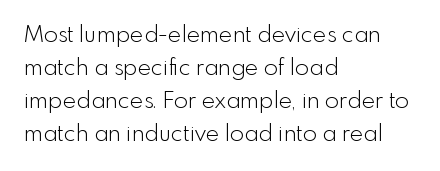
Q: Is the text bold? A: No.
Q: Is the text italic (slanted)? A: No, it is upright.
Q: Is the text underlined? A: No.
Q: How is the paragraph aligned? A: Left-aligned.
Q: Is the spacing between letters normal or unusually wide? A: Normal.
Q: Is the spacing between lines tight, normal or loose? A: Normal.
